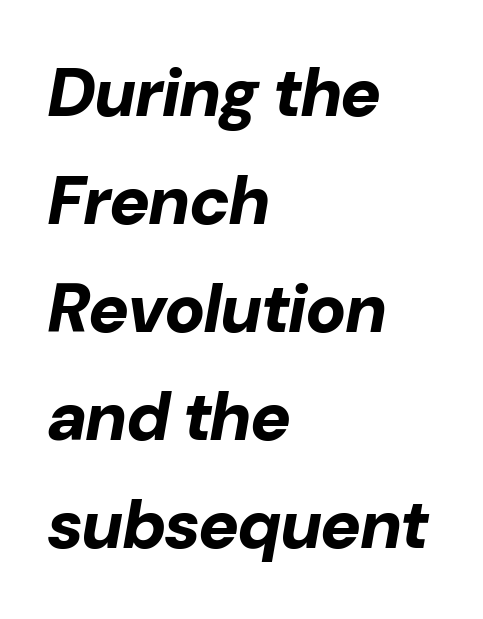
The image shows 68 px bold type, italic (leaning right); set left-aligned, normal line spacing (1.59x), normal letter spacing, not underlined; low stroke contrast and a medium x-height.
